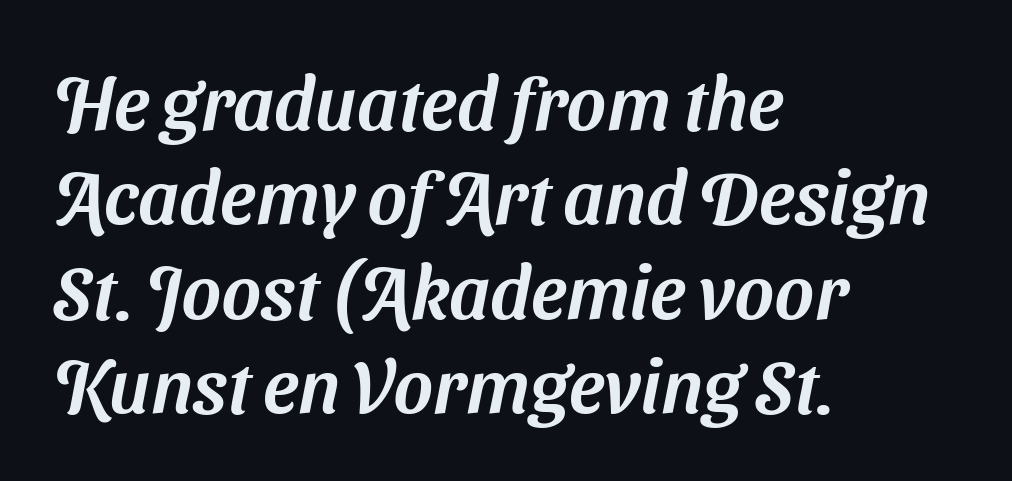
If you drew a ruler down the left edge, every line would touch it. The space directly below the letters is spotless. The rendering shows plain stroke endings on the letterforms — a sans-serif design. The face used here is proportionally spaced, like ordinary book or web type.
